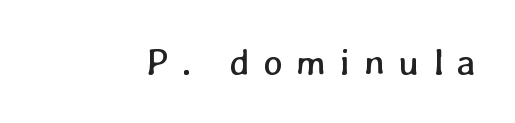
There is plenty of visible air inserted between adjacent glyphs. Think standard paragraph weight, or any step lighter than that. These lines are rendered in a variable-pitch font. The foot of each line stays bare and open.
